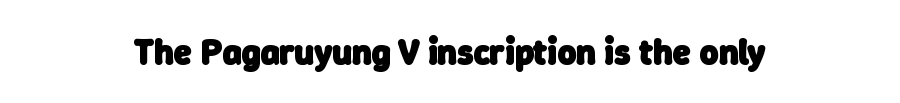
Q: Is the text bold? A: Yes.
Q: Is the typeface a serif or a sans-serif typeface? A: Sans-serif.
Q: Is the text underlined? A: No.
Q: How is the paragraph aligned? A: Centered.
Q: Is the spacing between letters normal or unusually wide? A: Normal.
Q: Width (condensed, normal, or wide)? A: Normal.
Q: Stroke contrast? A: Low.
Q: x-height? A: Medium.
Q: Monospaced? A: No.
